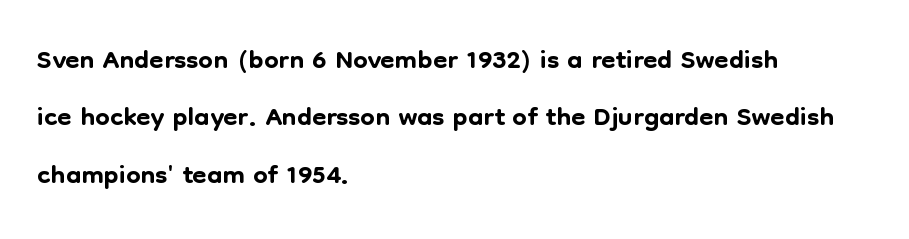
The image shows 41 px sans-serif type, upright; set left-aligned, normal line spacing (1.4x), normal letter spacing, not underlined; low stroke contrast and a medium x-height.
